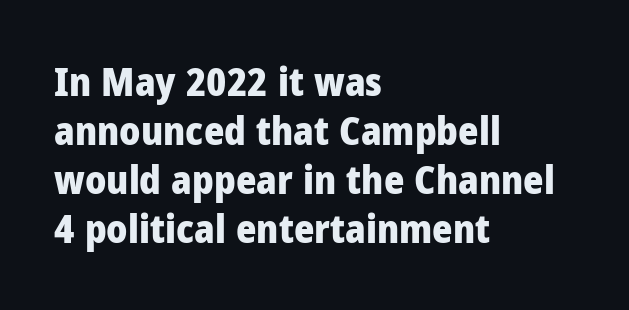
{"serif": "no", "italic": "no", "bold": "yes", "weight": "heavy", "width": "normal", "stroke_contrast": "low", "x_height": "medium", "monospaced": "no", "underline": "no", "align": "left", "line_spacing": "normal", "line_spacing_ratio": 1.26, "letter_spacing": "normal", "letter_spacing_em": 0.0, "glyph_px": 39}
